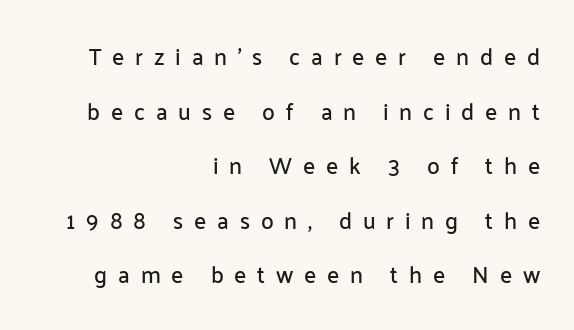
Check under the words: just untouched page. The typesetter chose a ragged-left arrangement here. Letter spacing: wide. Is there much room between lines? Yes — plenty of vertical air separates them. The lettering stays uniformly vertical, giving the passage a roman look.
